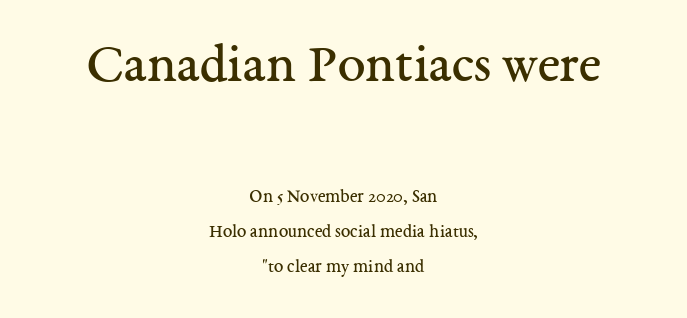
The image shows 56 px regular-weight serif type, upright; set centered, line spacing 1.84x, normal letter spacing, not underlined; the first (top) block is 2.95x larger; medium stroke contrast and a medium x-height.
